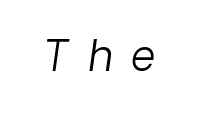
The image shows 42 px light sans-serif type; set unusually wide letter spacing (+0.47 em), not underlined; low stroke contrast and a medium x-height.
